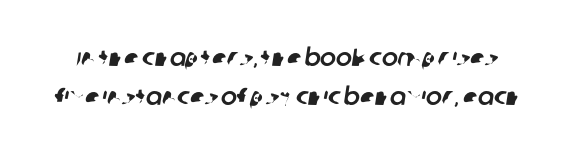
{"underline": "no", "line_spacing": "normal", "line_spacing_ratio": 1.64, "letter_spacing": "normal", "letter_spacing_em": 0.0, "glyph_px": 24}
